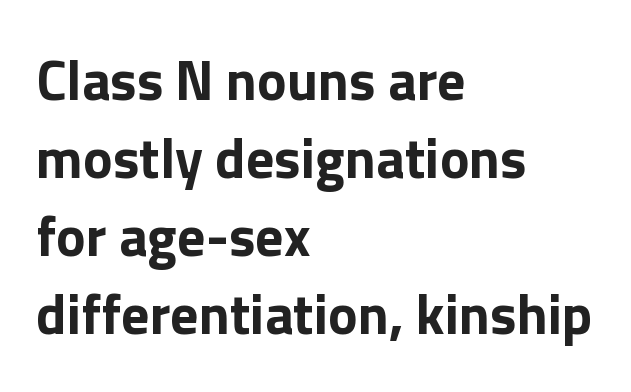
The image shows 56 px bold sans-serif type, upright; set left-aligned, normal line spacing (1.39x), normal letter spacing, not underlined; a medium x-height.
